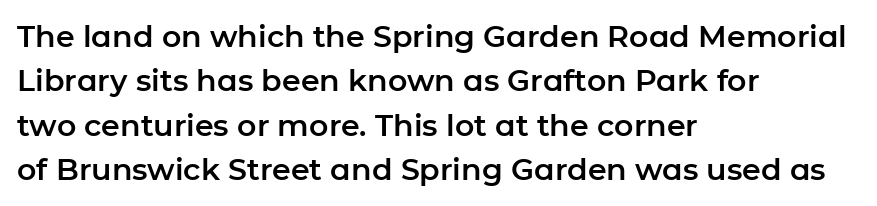
{"serif": "no", "italic": "no", "width": "normal", "stroke_contrast": "low", "x_height": "medium", "monospaced": "no", "underline": "no", "align": "left", "line_spacing": "normal", "line_spacing_ratio": 1.48, "letter_spacing": "normal", "letter_spacing_em": 0.0, "glyph_px": 30}
